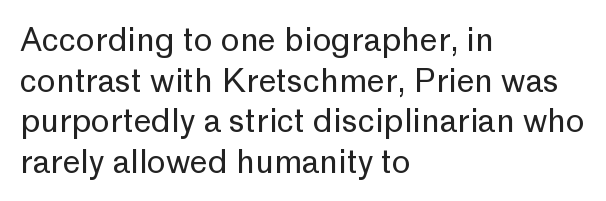
{"serif": "no", "italic": "no", "bold": "no", "weight": "regular", "width": "normal", "stroke_contrast": "low", "x_height": "medium", "monospaced": "no", "underline": "no", "align": "left", "line_spacing": "normal", "line_spacing_ratio": 1.27, "letter_spacing": "normal", "letter_spacing_em": 0.0, "glyph_px": 32}
